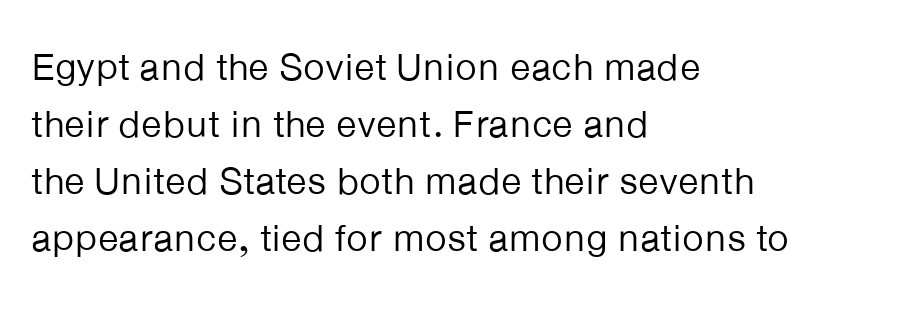
What stands out about the letter spacing? Nothing — it is the standard amount. The passage shown is not bold in any degree. This sample has the flowing, uneven cadence of proportional lettering. The font family rendered here belongs to the sans-serif group. Italic? Not at all — the glyphs are vertical.
